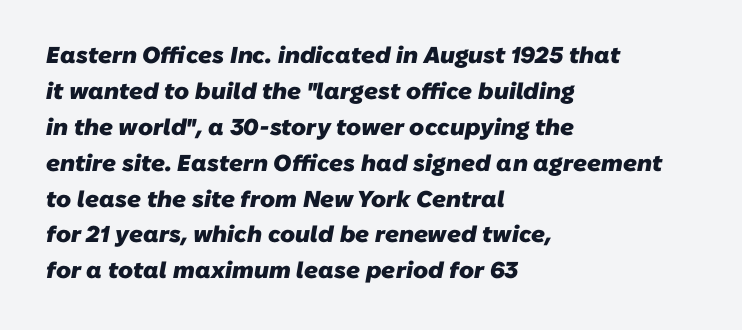
Q: Is the text bold? A: Yes.
Q: Is the text underlined? A: No.
Q: How is the paragraph aligned? A: Left-aligned.
Q: Is the spacing between letters normal or unusually wide? A: Normal.
Q: Is the spacing between lines tight, normal or loose? A: Normal.
